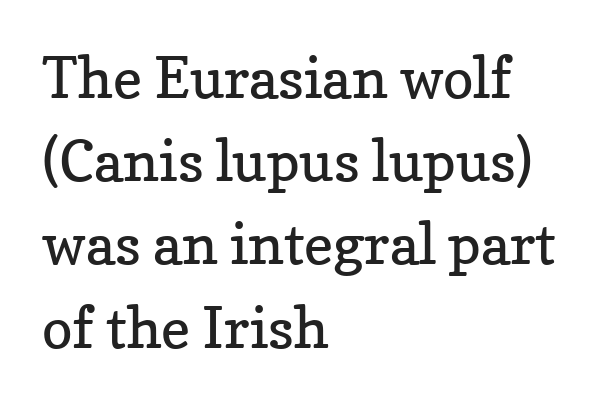
The image shows 57 px regular-weight serif type, upright; set left-aligned, normal line spacing (1.46x), normal letter spacing, not underlined; low stroke contrast and a medium x-height.
